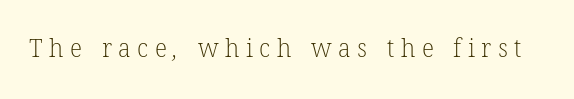
Q: Is the text bold? A: No.
Q: Is the text underlined? A: No.
Q: Is the spacing between letters normal or unusually wide? A: Unusually wide.
